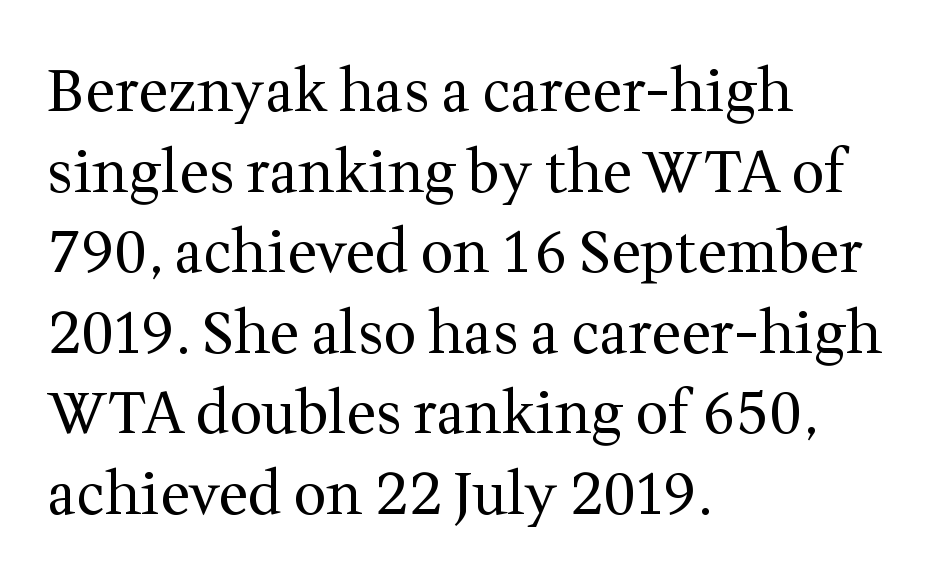
Vertical strokes here are truly vertical. Does extra space separate the letters? No, they use regular spacing. Examine the stroke ends and you'll spot serifs. Unmarked baselines from the first word to the last. The rendering uses natural spacing where letterforms have individual widths.
